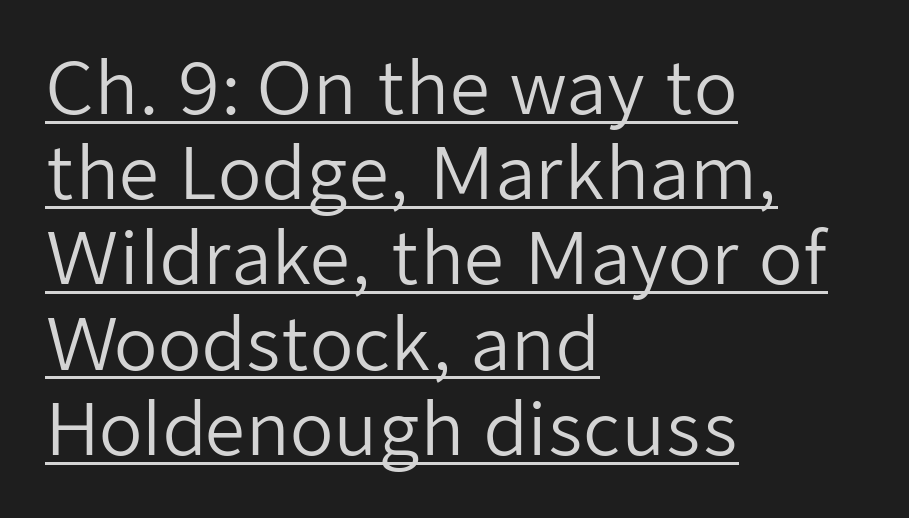
The face used here is proportionally spaced, like ordinary book or web type. The passage shown is underscored from start to finish. Standard letterfit; no display-style spreading of the glyphs. The typeface has the unassuming heft of standard copy or less.
